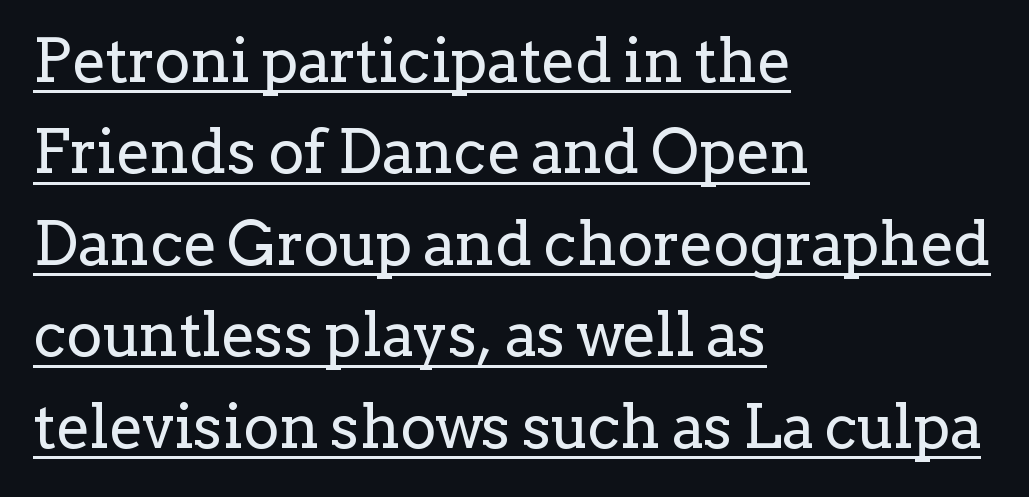
{"serif": "yes", "italic": "no", "bold": "no", "weight": "regular", "width": "normal", "stroke_contrast": "low", "x_height": "medium", "monospaced": "no", "underline": "yes", "align": "left", "line_spacing": "normal", "line_spacing_ratio": 1.5, "letter_spacing": "normal", "letter_spacing_em": 0.0, "glyph_px": 61}
